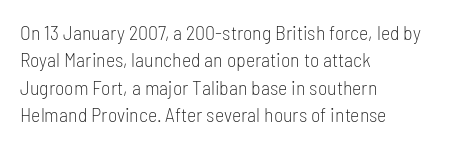
Caption: standard tracking, unaltered. Alignment: flush left. Line spacing here is normal. Weight: not bold — regular or lighter.
